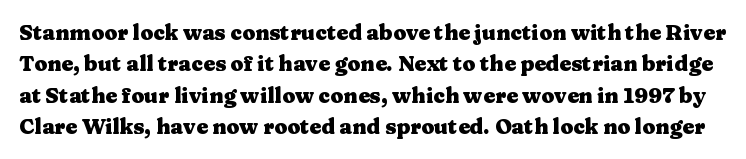
The image shows 21 px bold type, upright; set normal line spacing (1.49x), normal letter spacing, not underlined.
